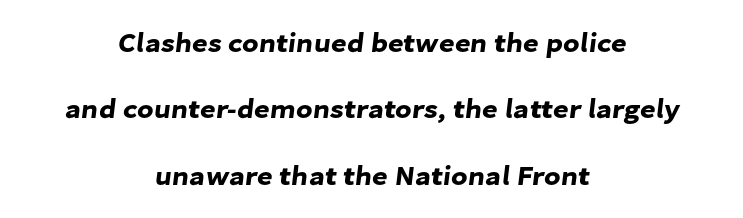
Students, observe: this is what heavily led, spacious text looks like. Centered paragraph, ragged on both sides. Quick note: underline off. What stands out about the letter spacing? Nothing — it is the standard amount.
